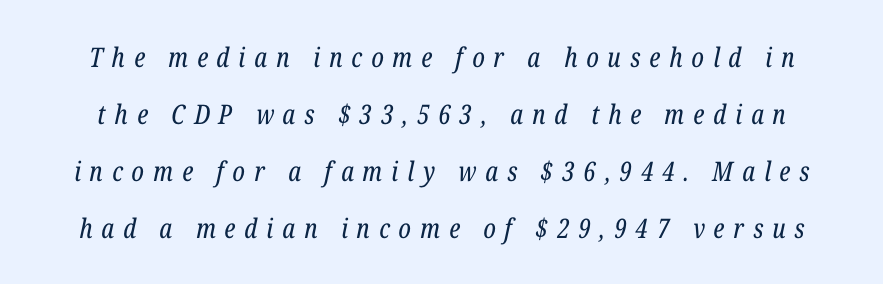
Q: Is the text bold? A: No.
Q: Is the text italic (slanted)? A: Yes, it leans right by about 12 degrees.
Q: Is the text underlined? A: No.
Q: Is the spacing between letters normal or unusually wide? A: Unusually wide.
Q: Is the spacing between lines tight, normal or loose? A: Loose.
